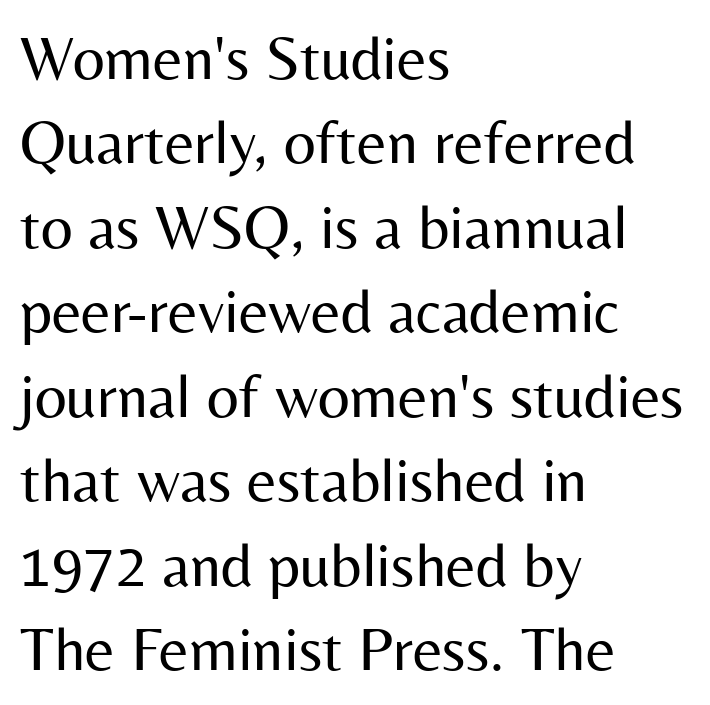
This is the regular roman posture of the typeface. This sample is left-justified, so line endings fall wherever the words run out. No heavy texture on the line: the type isn't bold. Do the characters align in a grid? No, the font is proportional.
